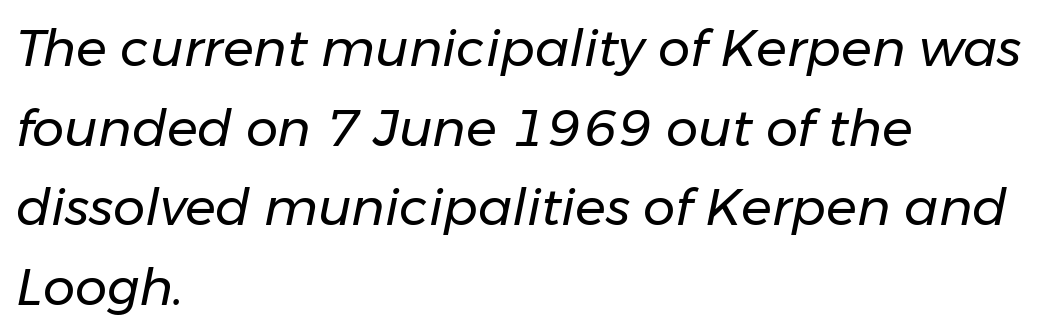
The image shows 51 px regular-weight type, italic (leaning right); set left-aligned, normal line spacing (1.56x), normal letter spacing, not underlined; low stroke contrast and a medium x-height.
